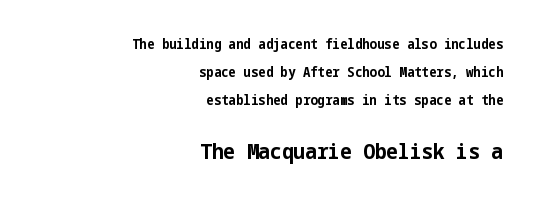
Q: Is the text bold? A: Yes.
Q: Is the text italic (slanted)? A: No, it is upright.
Q: Is the text underlined? A: No.
Q: How is the paragraph aligned? A: Right-aligned.
Q: Is the spacing between letters normal or unusually wide? A: Normal.
Q: Is the spacing between lines tight, normal or loose? A: Loose.
Q: Which block of text is set in a larger size, the first (top) or the second (bottom)? A: The second (bottom) one.
